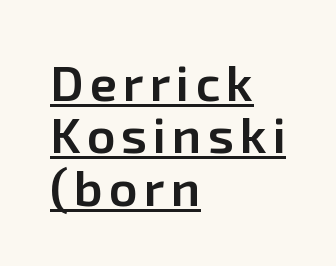
{"serif": "no", "italic": "no", "bold": "semi", "weight": "semibold", "width": "normal", "stroke_contrast": "low", "x_height": "medium", "monospaced": "no", "underline": "yes", "align": "left", "line_spacing": "tight", "line_spacing_ratio": 1.05, "glyph_px": 50}
